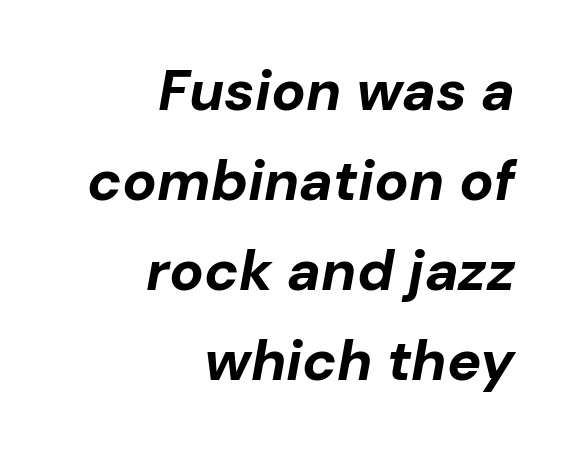
Q: Is the text bold? A: Yes.
Q: Is the text italic (slanted)? A: Yes, it leans right by about 10 degrees.
Q: Is the text underlined? A: No.
Q: How is the paragraph aligned? A: Right-aligned.
Q: Is the spacing between letters normal or unusually wide? A: Normal.
Q: Is the spacing between lines tight, normal or loose? A: Normal.
Q: Width (condensed, normal, or wide)? A: Normal.
Q: Stroke contrast? A: Low.
Q: x-height? A: Medium.
Q: Monospaced? A: No.
